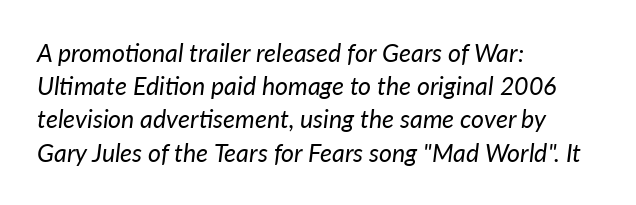
Notice how descenders clear the ascenders below comfortably — that's standard leading. The compositor pushed each line to the left boundary. A bare baseline throughout the passage. A typesetter would call this zero additional tracking. Nothing heavy about these letters — not bold at all. The specimen reads as italic at a glance.
